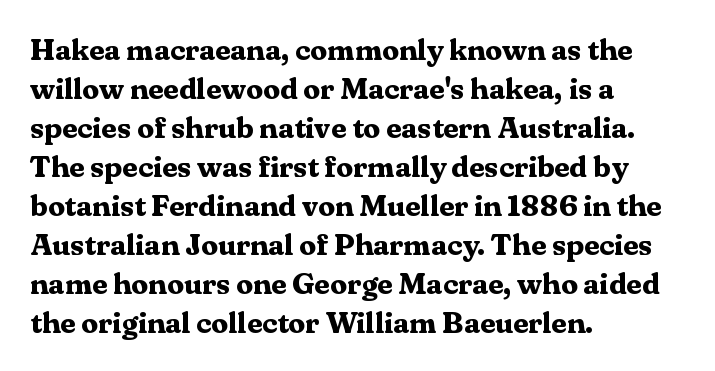
The image shows 30 px bold serif type, upright; set left-aligned, normal line spacing (1.3x), normal letter spacing, not underlined; medium stroke contrast and a medium x-height.
